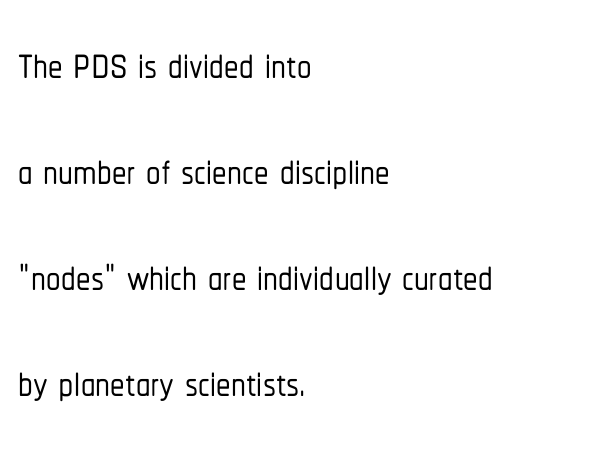
Q: Is the text italic (slanted)? A: No, it is upright.
Q: Is the typeface a serif or a sans-serif typeface? A: Sans-serif.
Q: Is the text underlined? A: No.
Q: How is the paragraph aligned? A: Left-aligned.
Q: Is the spacing between letters normal or unusually wide? A: Normal.
Q: Width (condensed, normal, or wide)? A: Condensed.
Q: Stroke contrast? A: Low.
Q: x-height? A: Medium.
Q: Monospaced? A: No.
